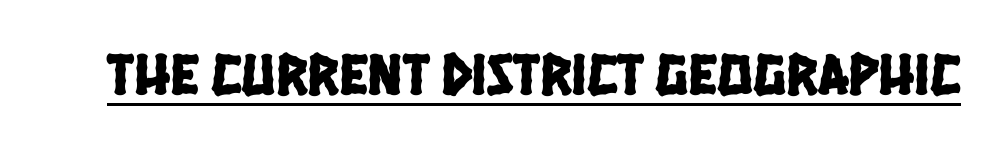
The image shows 59 px condensed sans-serif type; set normal letter spacing, underlined; low stroke contrast and a large x-height.
